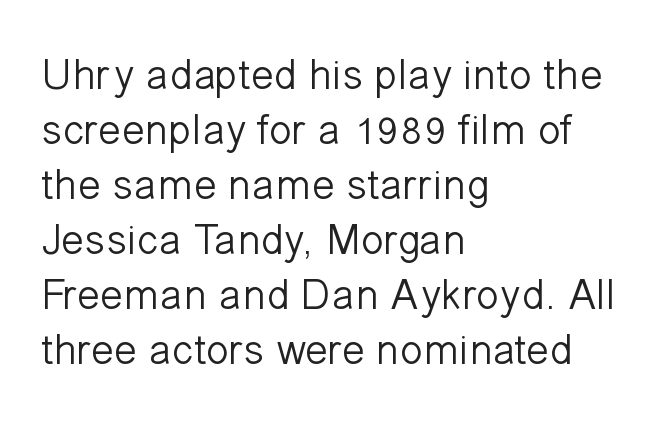
{"serif": "no", "italic": "no", "bold": "no", "weight": "light", "width": "normal", "stroke_contrast": "low", "x_height": "medium", "monospaced": "no", "underline": "no", "align": "left", "line_spacing": "normal", "line_spacing_ratio": 1.28, "letter_spacing": "normal", "letter_spacing_em": 0.0, "glyph_px": 43}
